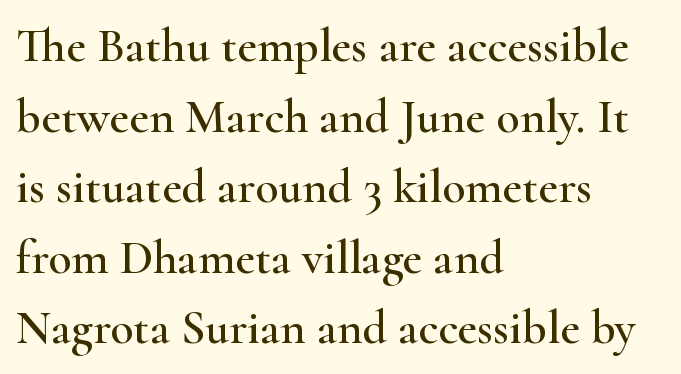
{"serif": "yes", "italic": "no", "width": "wide", "stroke_contrast": "high", "x_height": "small", "monospaced": "no", "underline": "no", "align": "left", "line_spacing": "normal", "line_spacing_ratio": 1.47, "letter_spacing": "normal", "letter_spacing_em": 0.0, "glyph_px": 48}
